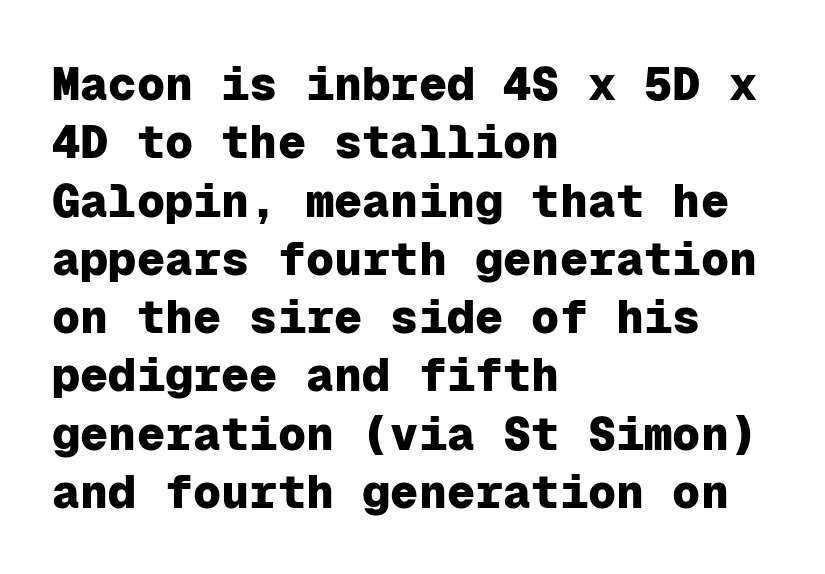
{"serif": "no", "italic": "no", "bold": "yes", "weight": "heavy", "width": "normal", "stroke_contrast": "low", "x_height": "medium", "monospaced": "yes", "underline": "no", "align": "left", "line_spacing_ratio": 1.24, "letter_spacing": "normal", "letter_spacing_em": 0.0, "glyph_px": 47}
